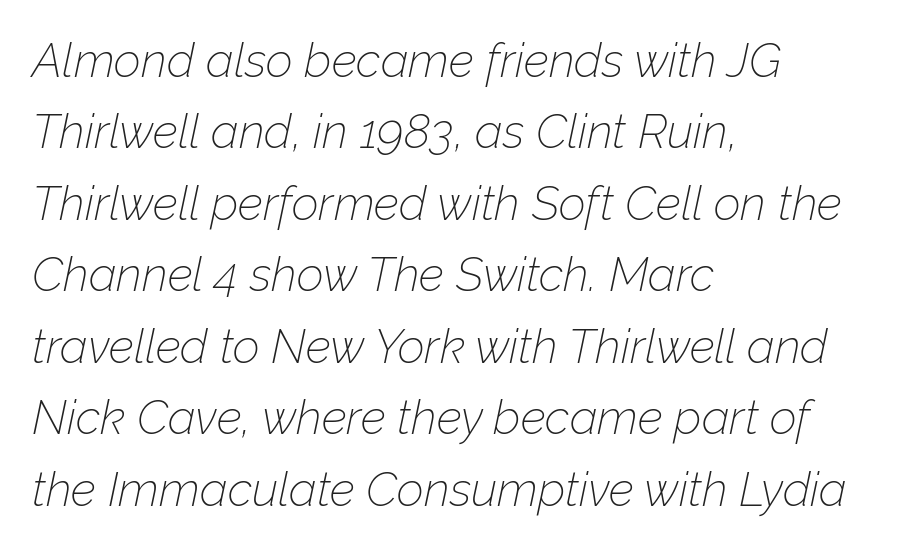
The zone under the glyphs is completely vacant. What stands out about the letter spacing? Nothing — it is the standard amount. Think of a printed novel: that variable character pitch is what you see here. Interline gaps are of average width in this sample. Letters have the restrained weight of plain body copy at most.
